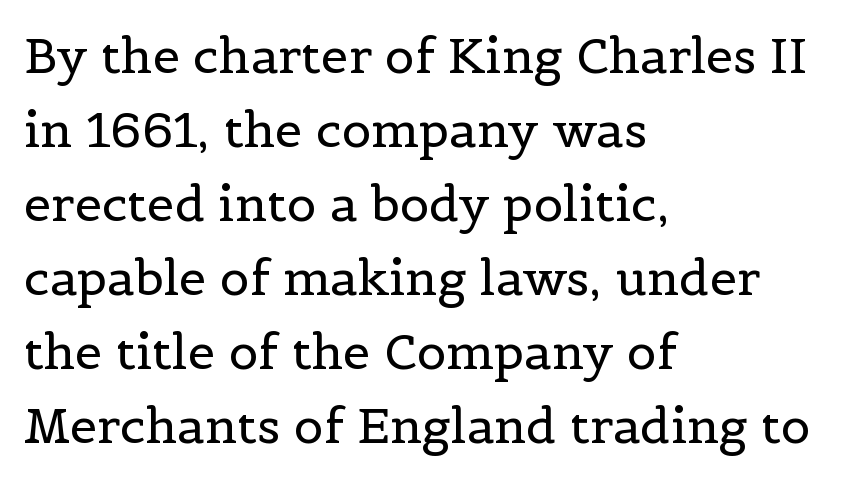
This sample uses a serif face. Spacing verdict: proportional, widths tailored to each character. What stands out about the letter spacing? Nothing — it is the standard amount. Nothing heavy about these letters — not bold at all. Leading matches the norm, producing a regular column. Type without underlining.
